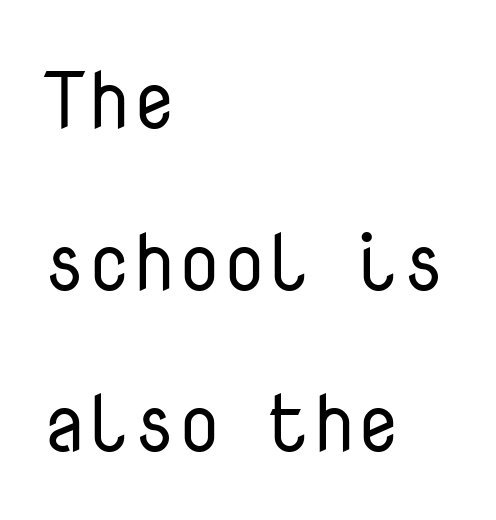
The image shows 80 px regular-weight sans-serif type, upright, monospaced; set left-aligned, loose line spacing (2.02x), normal letter spacing, not underlined; low stroke contrast and a medium x-height.
